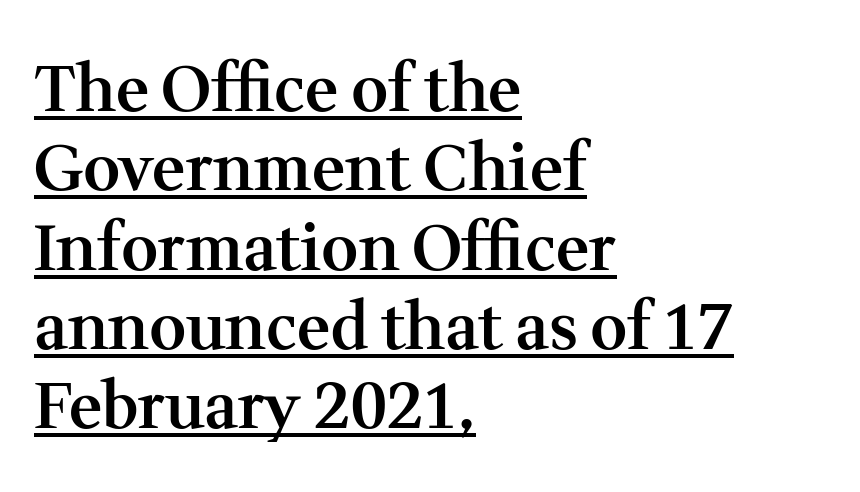
A typesetter would label this face a serif. No extra tracking has been applied to these lines. The axis of the letterforms is exactly vertical. The paragraph shown leans on its left margin. You can see a thin bar hugging the bottom of the glyphs.
